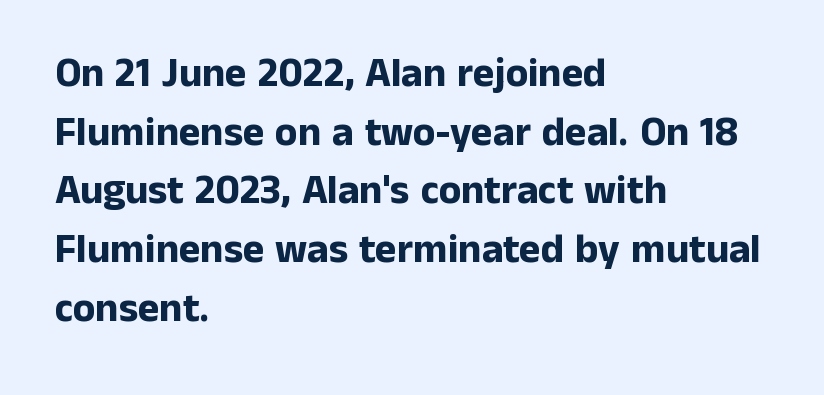
The image shows 41 px bold sans-serif type, upright; set left-aligned, normal line spacing (1.43x), normal letter spacing, not underlined; low stroke contrast and a medium x-height.
